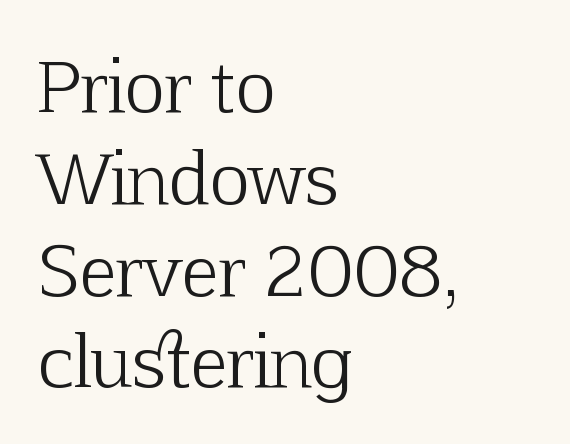
Typeset ragged right — the left edge is the straight one. Beneath every word, the page is bare. The characters are drawn with everyday or finer stroke widths. The face used here is seriffed, in the tradition of book romans. What's the leading like? Ordinary, nothing unusual. No italicization has been applied; the sample stays upright.
